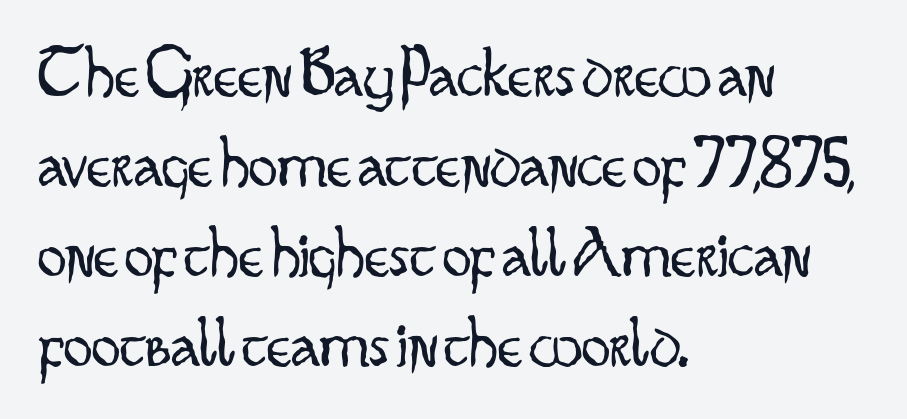
The image shows 72 px light, condensed sans-serif type, upright; set left-aligned, normal line spacing (1.25x), normal letter spacing, not underlined; low stroke contrast and a small x-height.
